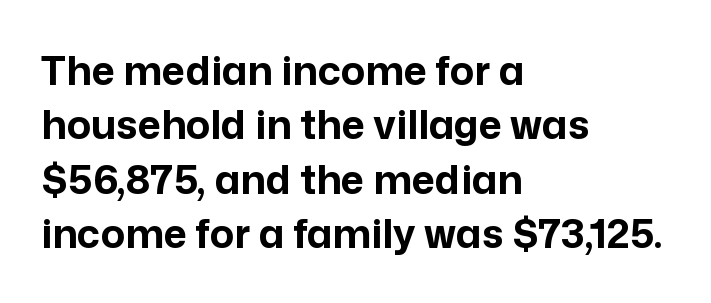
{"serif": "no", "italic": "no", "bold": "yes", "weight": "bold", "width": "normal", "stroke_contrast": "low", "x_height": "medium", "monospaced": "no", "underline": "no", "align": "left", "line_spacing": "normal", "line_spacing_ratio": 1.36, "letter_spacing": "normal", "letter_spacing_em": 0.0, "glyph_px": 40}
